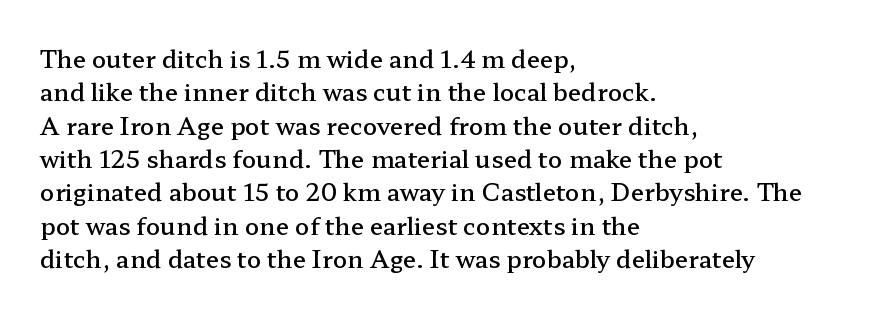
The image shows 24 px text type, upright; set left-aligned, normal line spacing (1.39x), normal letter spacing, not underlined.
